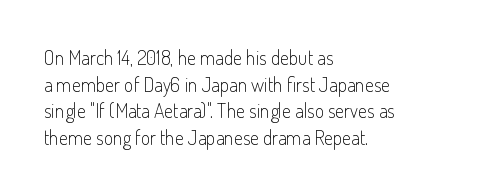
Q: Is the text bold? A: No.
Q: Is the text italic (slanted)? A: No, it is upright.
Q: Is the text underlined? A: No.
Q: How is the paragraph aligned? A: Left-aligned.
Q: Is the spacing between letters normal or unusually wide? A: Normal.
Q: Is the spacing between lines tight, normal or loose? A: Normal.
